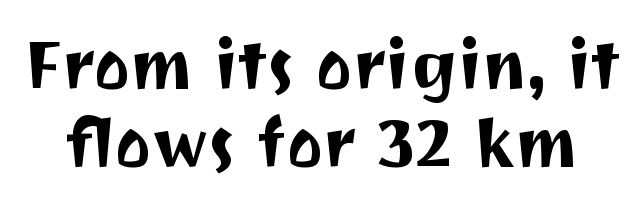
Unlike a traditional serif, this face leaves its strokes unadorned. A typesetter would call this zero additional tracking. Check the space under the baseline: it is left empty. Think of a printed novel: that variable character pitch is what you see here.
